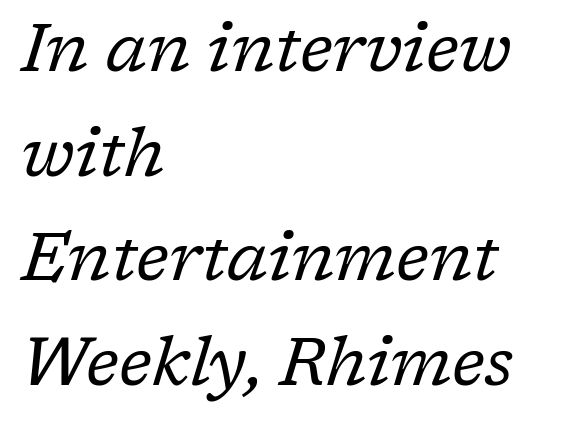
Q: Is the text bold? A: No.
Q: Is the text italic (slanted)? A: Yes, it leans right by about 17 degrees.
Q: Is the typeface a serif or a sans-serif typeface? A: Serif.
Q: Is the text underlined? A: No.
Q: How is the paragraph aligned? A: Left-aligned.
Q: Is the spacing between letters normal or unusually wide? A: Normal.
Q: Is the spacing between lines tight, normal or loose? A: Normal.
Q: Width (condensed, normal, or wide)? A: Normal.
Q: Stroke contrast? A: Low.
Q: x-height? A: Medium.
Q: Monospaced? A: No.
